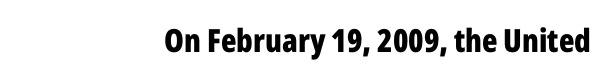
Every letter is thick-stroked: bold, no question. Font category for this specimen: sans-serif. The zone under the glyphs is completely vacant. Each line ends at the same right margin while the left side varies. The tracking reads as untouched default to a designer's eye. A typesetter would mark this as roman, not italic.
